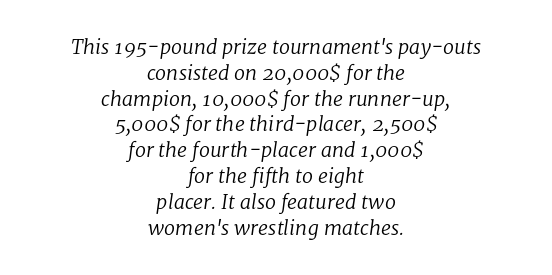
One glance says typical: line gaps are just what's usual. The font's italic variant was chosen for this text. Bold? No — there's no thickening of the strokes. In terms of letterspacing, this is plain default setting.
